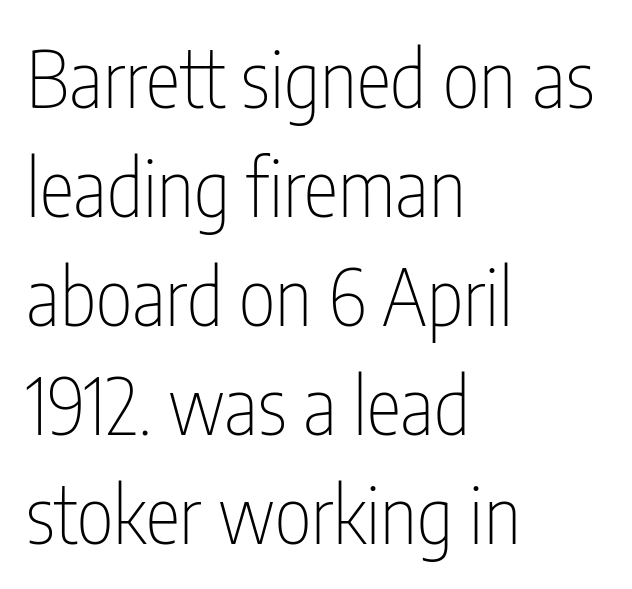
Q: Is the text bold? A: No.
Q: Is the text italic (slanted)? A: No, it is upright.
Q: Is the typeface a serif or a sans-serif typeface? A: Sans-serif.
Q: Is the text underlined? A: No.
Q: How is the paragraph aligned? A: Left-aligned.
Q: Is the spacing between letters normal or unusually wide? A: Normal.
Q: Is the spacing between lines tight, normal or loose? A: Normal.
Q: Width (condensed, normal, or wide)? A: Condensed.
Q: Stroke contrast? A: Low.
Q: x-height? A: Medium.
Q: Monospaced? A: No.
